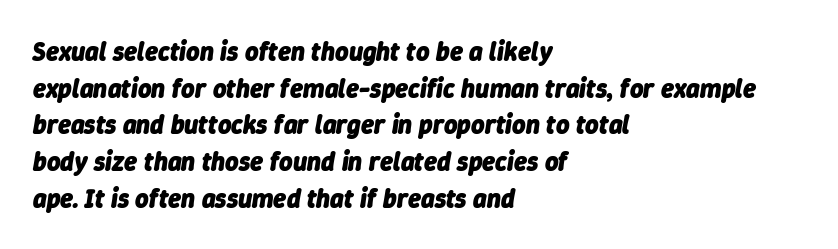
Q: Is the text bold? A: Yes.
Q: Is the text italic (slanted)? A: Yes, it leans right by about 9 degrees.
Q: Is the text underlined? A: No.
Q: How is the paragraph aligned? A: Left-aligned.
Q: Is the spacing between letters normal or unusually wide? A: Normal.
Q: Is the spacing between lines tight, normal or loose? A: Normal.
